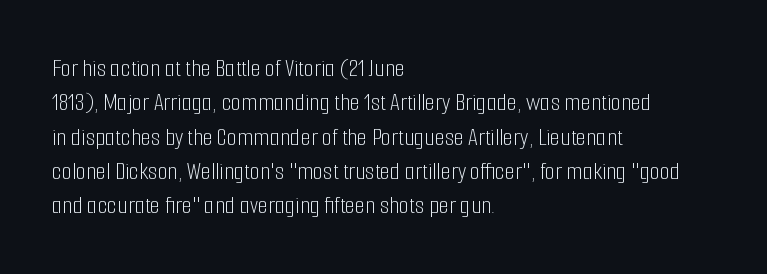
{"italic": "no", "bold": "no", "underline": "no", "align": "left", "line_spacing": "normal", "line_spacing_ratio": 1.32, "letter_spacing": "normal", "letter_spacing_em": 0.0, "glyph_px": 26}
